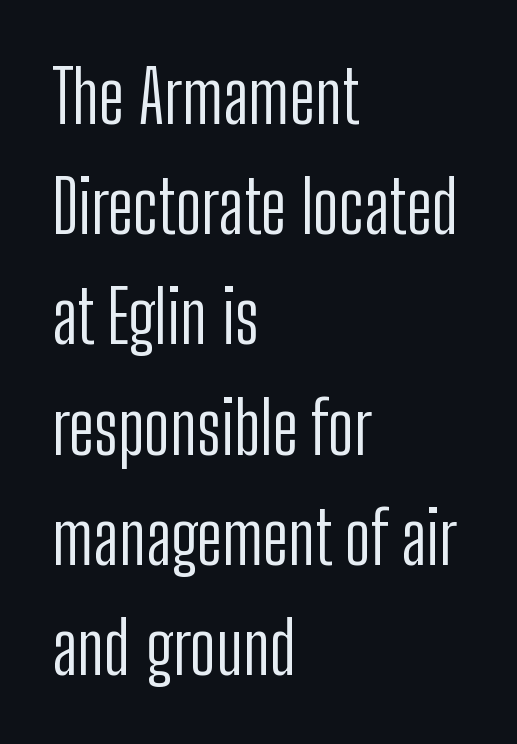
The image shows 73 px light, condensed sans-serif type, upright; set left-aligned, normal line spacing (1.51x), normal letter spacing, not underlined; low stroke contrast and a medium x-height.
